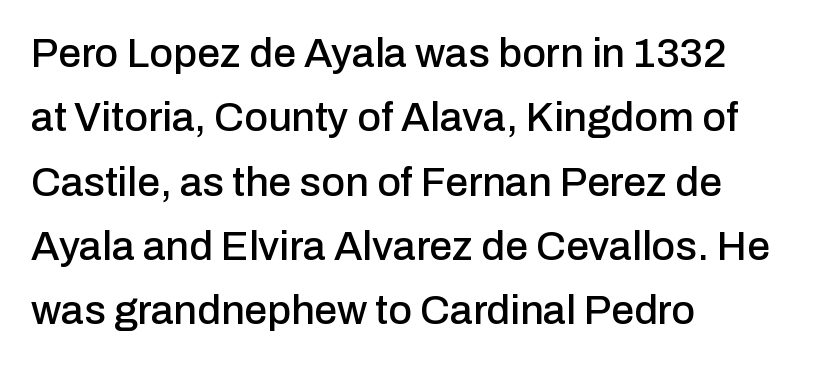
The image shows 41 px sans-serif type, upright; set left-aligned, normal line spacing (1.57x), normal letter spacing, not underlined; low stroke contrast and a medium x-height.
